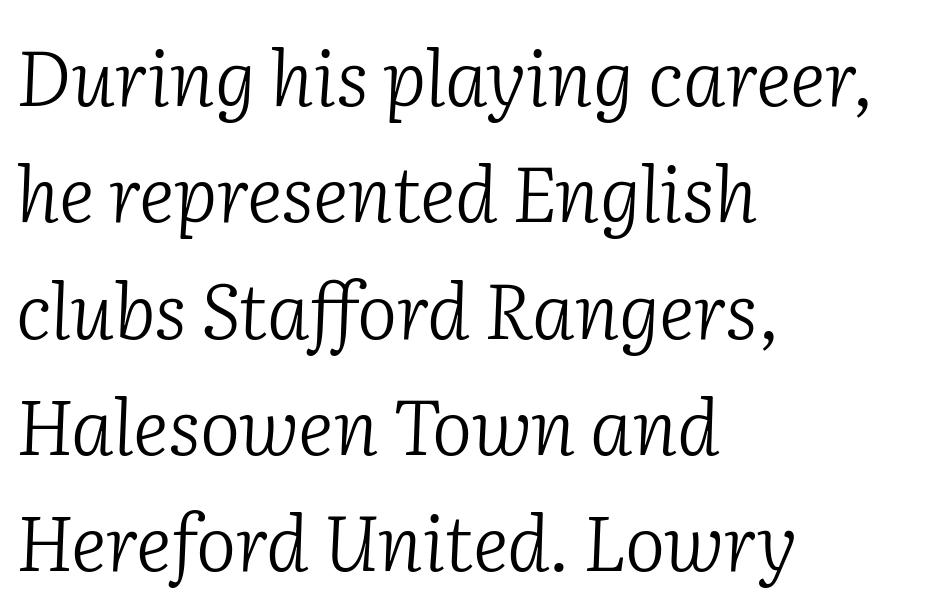
The image shows 76 px light serif type, italic (leaning right); set left-aligned, normal line spacing (1.53x), normal letter spacing, not underlined; low stroke contrast and a medium x-height.
